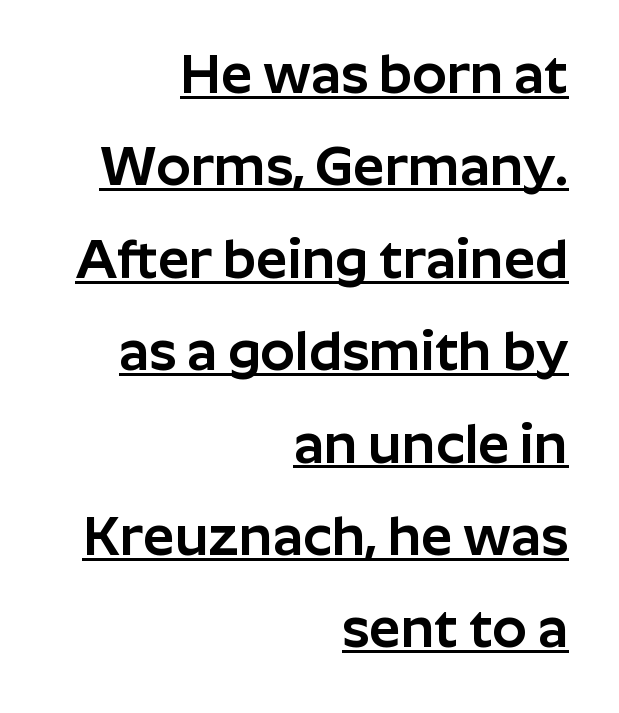
{"serif": "no", "italic": "no", "width": "normal", "stroke_contrast": "low", "x_height": "medium", "monospaced": "no", "underline": "yes", "align": "right", "line_spacing": "normal", "line_spacing_ratio": 1.68, "letter_spacing": "normal", "letter_spacing_em": 0.0, "glyph_px": 55}
